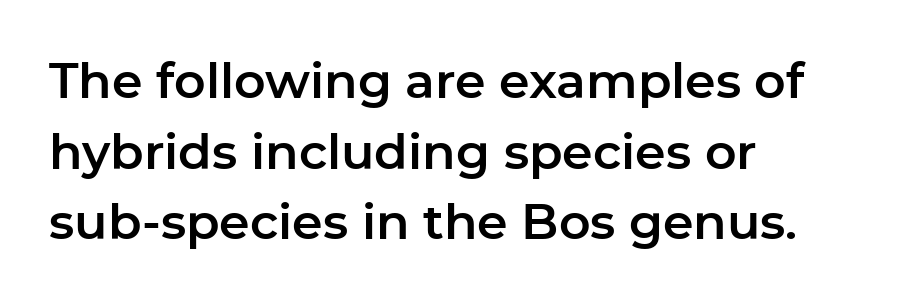
{"serif": "no", "italic": "no", "width": "normal", "stroke_contrast": "low", "x_height": "medium", "monospaced": "no", "underline": "no", "align": "left", "line_spacing": "normal", "line_spacing_ratio": 1.44, "letter_spacing": "normal", "letter_spacing_em": 0.0, "glyph_px": 49}
